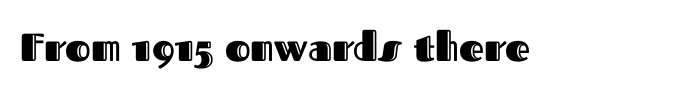
Q: Is the text italic (slanted)? A: No, it is upright.
Q: Is the text underlined? A: No.
Q: Is the spacing between letters normal or unusually wide? A: Normal.
Q: Width (condensed, normal, or wide)? A: Normal.
Q: x-height? A: Medium.
Q: Monospaced? A: No.
